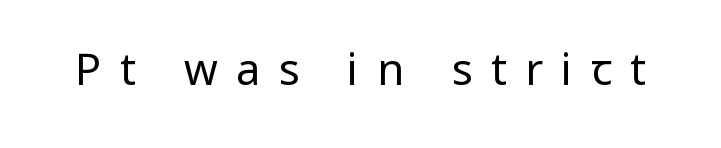
The image shows 43 px regular-weight, condensed sans-serif type, upright; set unusually wide letter spacing (+0.43 em), not underlined; low stroke contrast and a large x-height.
